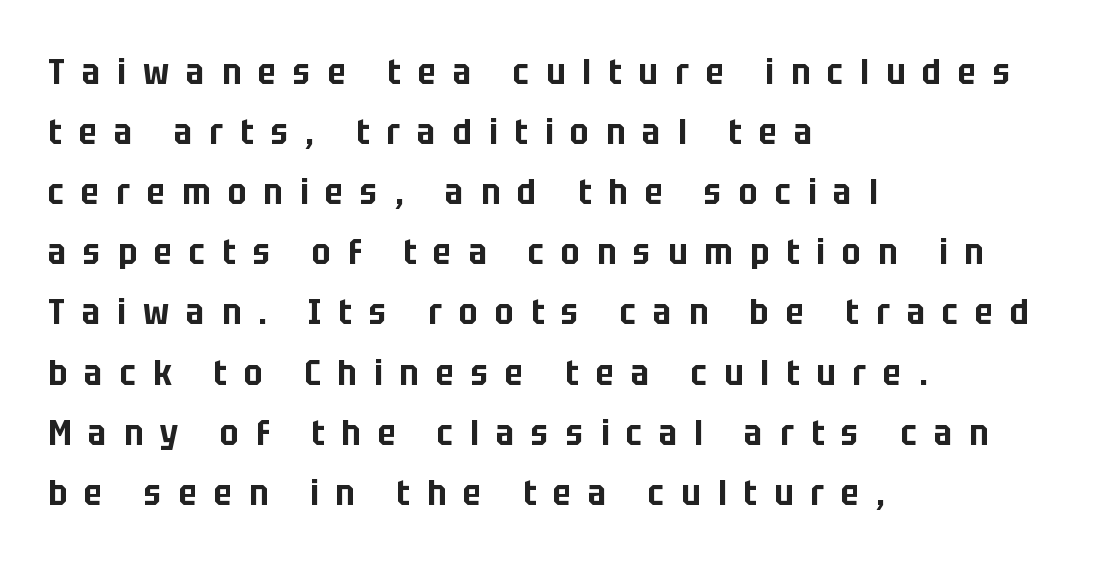
{"serif": "no", "italic": "no", "width": "condensed", "stroke_contrast": "low", "x_height": "large", "monospaced": "no", "underline": "no", "align": "left", "line_spacing": "normal", "line_spacing_ratio": 1.67, "letter_spacing": "wide", "letter_spacing_em": 0.48, "glyph_px": 36}
